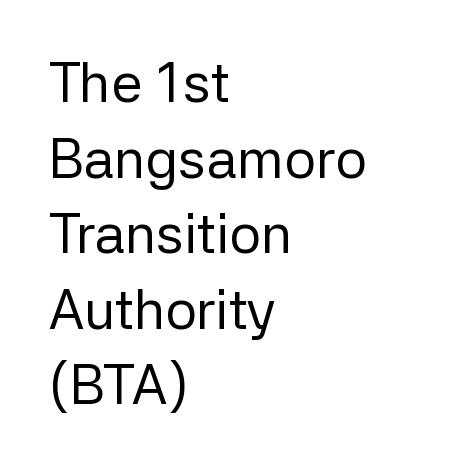
Characters remain perfectly vertical along every line. Look at the tracking — it's just the regular setting, nothing added. Is the type heavy? It reads as light-to-regular instead. Looks like regular typesetting: each glyph gets only the width it needs. The zone under the glyphs is completely vacant.
